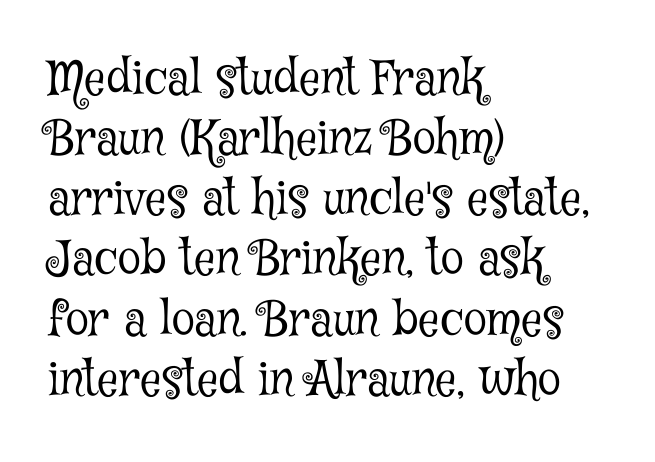
{"serif": "yes", "italic": "no", "bold": "no", "weight": "light", "width": "condensed", "stroke_contrast": "low", "x_height": "medium", "monospaced": "no", "underline": "no", "align": "left", "line_spacing": "normal", "line_spacing_ratio": 1.28, "letter_spacing": "normal", "letter_spacing_em": 0.0, "glyph_px": 47}
